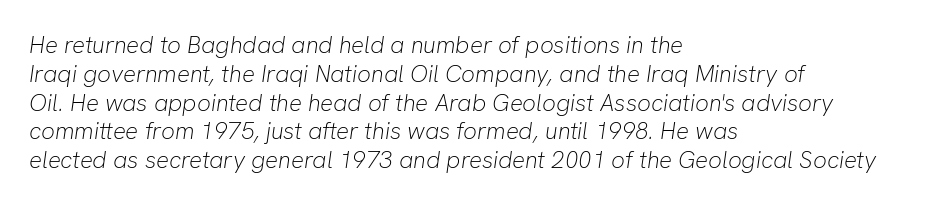
{"italic": "yes", "lean": "right", "slant_degrees": 8, "bold": "no", "underline": "no", "align": "left", "line_spacing_ratio": 1.2, "letter_spacing": "normal", "letter_spacing_em": 0.0, "glyph_px": 24}
